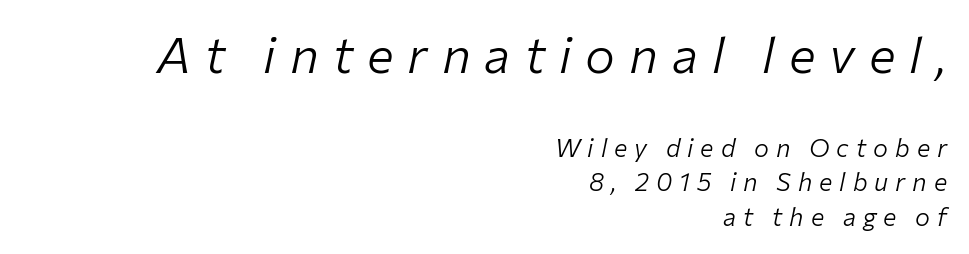
Q: Is the text bold? A: No.
Q: Is the text italic (slanted)? A: Yes, it leans right by about 12 degrees.
Q: Is the text underlined? A: No.
Q: How is the paragraph aligned? A: Right-aligned.
Q: Is the spacing between letters normal or unusually wide? A: Unusually wide.
Q: Is the spacing between lines tight, normal or loose? A: Normal.
Q: Which block of text is set in a larger size, the first (top) or the second (bottom)? A: The first (top) one.
Q: Width (condensed, normal, or wide)? A: Normal.
Q: Stroke contrast? A: Low.
Q: x-height? A: Medium.
Q: Monospaced? A: No.
